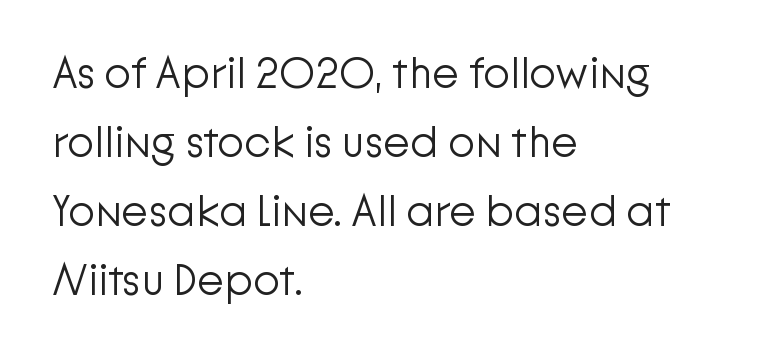
The horizontal fit of the characters is conventional and even. Nope, no serifs anywhere on these letters. On a weight scale, this lands at 450 or below. The glyphs are unaccompanied by any horizontal stroke below them.
